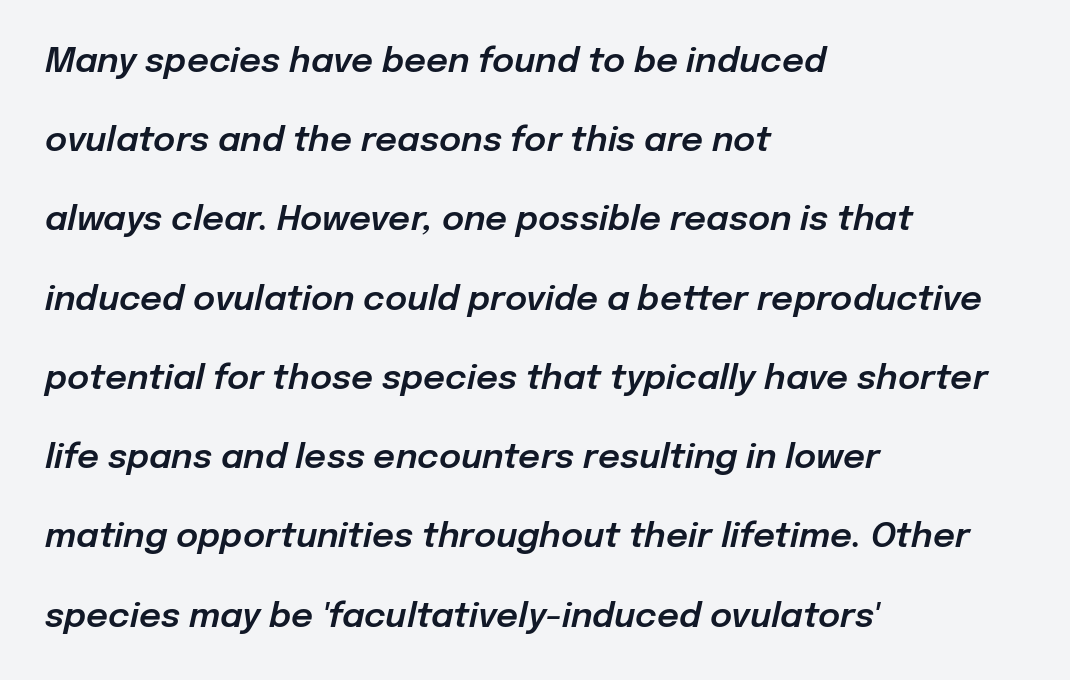
The rendering applies a slant to the glyphs. Each new line begins a long way beneath the previous one. The horizontal fit of the characters is conventional and even. Has an underline been added? It has not.
